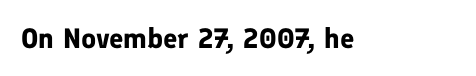
The passage shown is emphatically bold. Observe the ordinary spacing: letters are neighbours, not strangers. Spacing verdict: proportional, widths tailored to each character. The designer went with a sans here, leaving each stem footless. Rule under the text: the space is simply empty.
